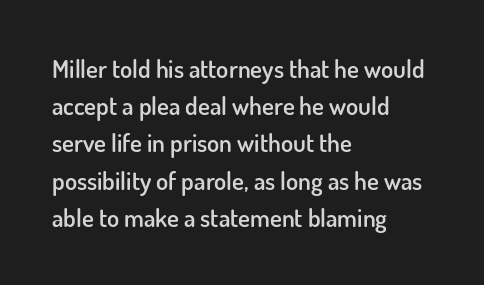
Normally led — the rows are evenly, conventionally spaced. Strokes here are thickened, but only to semibold level. Tracking value appears to be zero — textbook default spacing. A roman cut, with each character standing at attention. Teacher's note: observe the even left margin — that is flush-left alignment.
